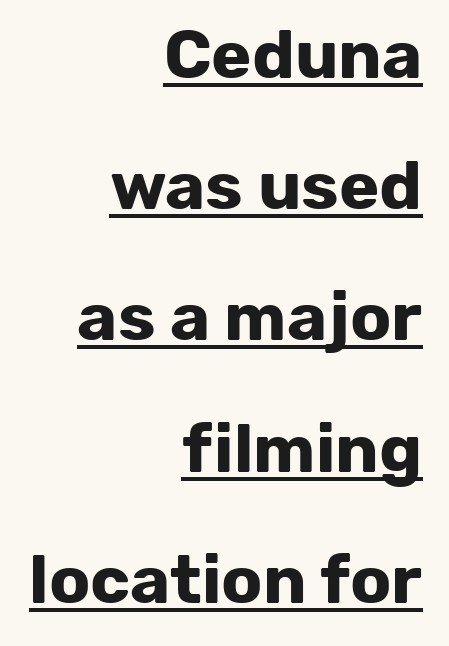
Q: Is the text bold? A: Yes.
Q: Is the text italic (slanted)? A: No, it is upright.
Q: Is the typeface a serif or a sans-serif typeface? A: Sans-serif.
Q: Is the text underlined? A: Yes.
Q: How is the paragraph aligned? A: Right-aligned.
Q: Is the spacing between letters normal or unusually wide? A: Normal.
Q: Is the spacing between lines tight, normal or loose? A: Loose.
Q: Width (condensed, normal, or wide)? A: Normal.
Q: Stroke contrast? A: Low.
Q: x-height? A: Medium.
Q: Monospaced? A: No.
